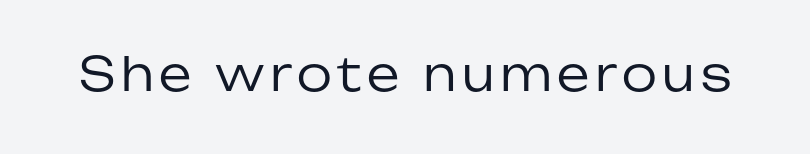
Q: Is the text bold? A: No.
Q: Is the text italic (slanted)? A: No, it is upright.
Q: Is the typeface a serif or a sans-serif typeface? A: Sans-serif.
Q: Is the text underlined? A: No.
Q: Width (condensed, normal, or wide)? A: Normal.
Q: Stroke contrast? A: Low.
Q: x-height? A: Medium.
Q: Monospaced? A: No.
